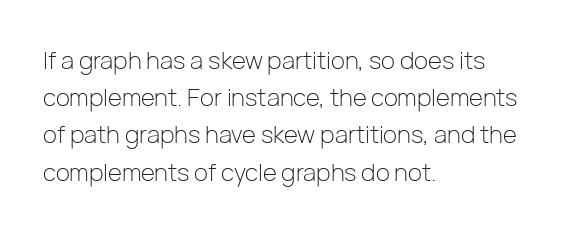
Q: Is the text bold? A: No.
Q: Is the text italic (slanted)? A: No, it is upright.
Q: Is the text underlined? A: No.
Q: How is the paragraph aligned? A: Left-aligned.
Q: Is the spacing between letters normal or unusually wide? A: Normal.
Q: Is the spacing between lines tight, normal or loose? A: Normal.
